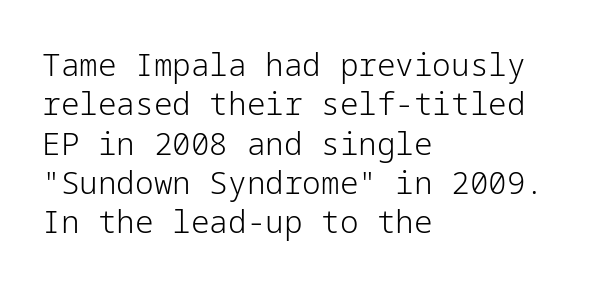
The image shows 31 px light sans-serif type, upright; set left-aligned, normal line spacing (1.27x), normal letter spacing, not underlined; low stroke contrast and a medium x-height.
